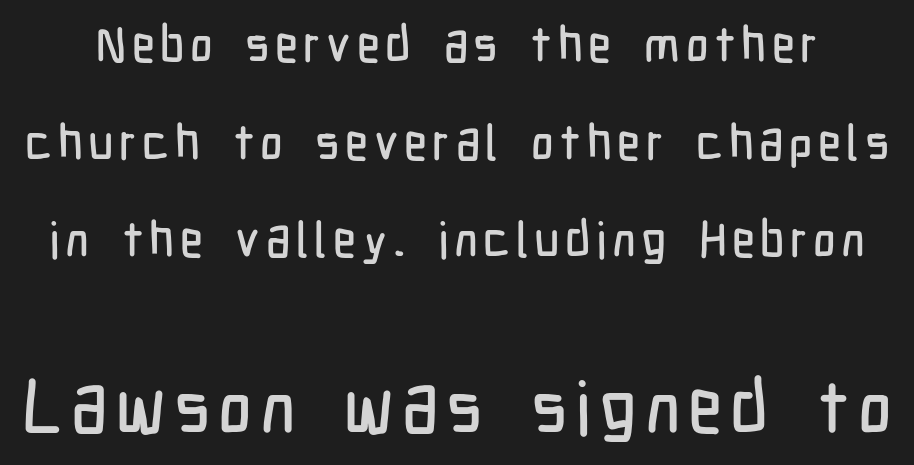
{"serif": "no", "italic": "no", "width": "condensed", "stroke_contrast": "low", "x_height": "medium", "monospaced": "no", "underline": "no", "line_spacing": "loose", "line_spacing_ratio": 1.99, "larger_block": "second", "size_ratio": 1.49, "glyph_px": 73}
